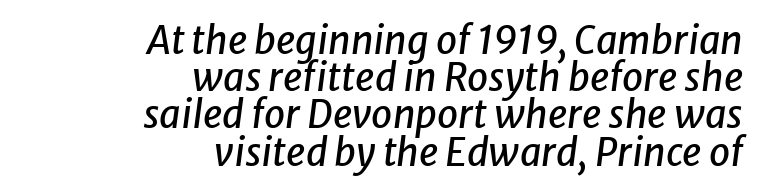
The image shows 38 px text type, italic (leaning right); set right-aligned, tight line spacing (0.98x), normal letter spacing, not underlined; low stroke contrast and a medium x-height.
